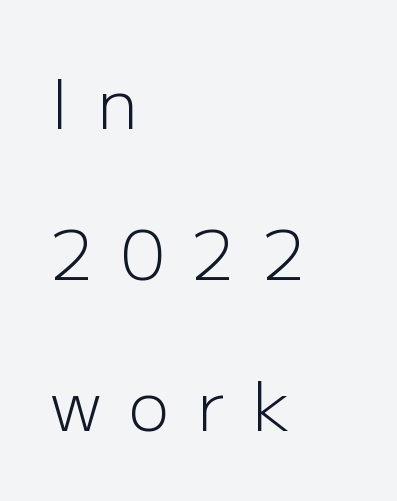
The face used here is a sans, in the tradition of grotesques and geometrics. Line spacing here is loose. Leftover space on each line is placed entirely after the last word. No italicization has been applied; the sample stays upright. These lines are rendered in a variable-pitch font. Stems here are at most as thick as an everyday book face.
